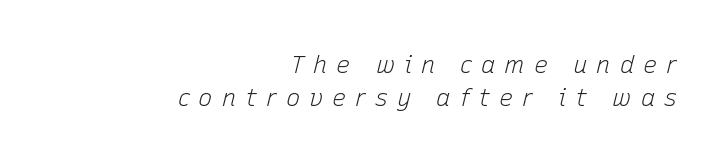
{"italic": "yes", "lean": "right", "slant_degrees": 15, "bold": "no", "underline": "no", "align": "right", "line_spacing": "normal", "line_spacing_ratio": 1.38, "letter_spacing": "wide", "letter_spacing_em": 0.37, "glyph_px": 24}
